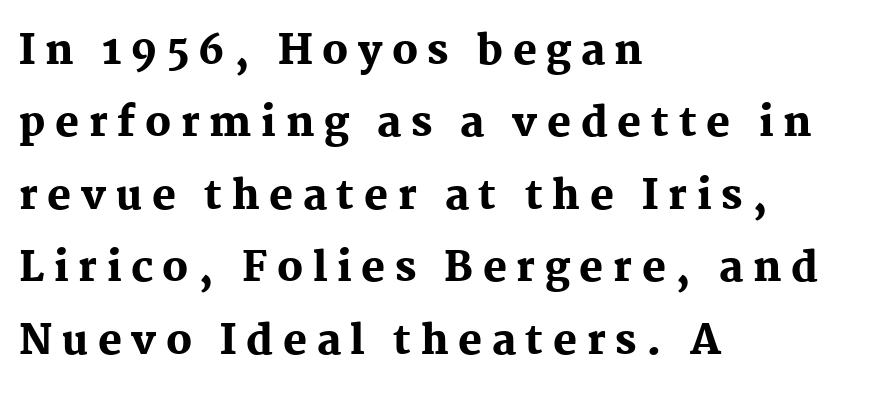
Its strokes are broad and dark, the hallmark of bold type. A bare baseline throughout the passage. Where is the straight margin? On the left. Notice how the stems are strictly vertical — no italics here.
